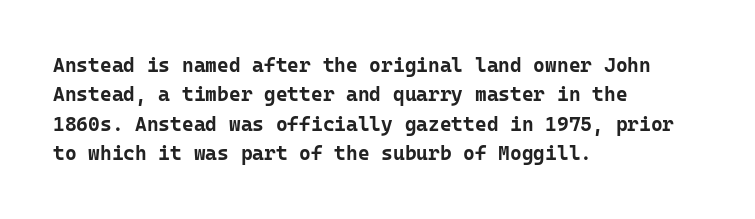
Emphasis by weight is at full strength: bold. The glyphs are unaccompanied by any horizontal stroke below them. Nothing unusual about the tracking: characters are spaced as the font intends. Do the letters lean? They stand straight. Every row of glyphs begins at an identical x-position on the left.
